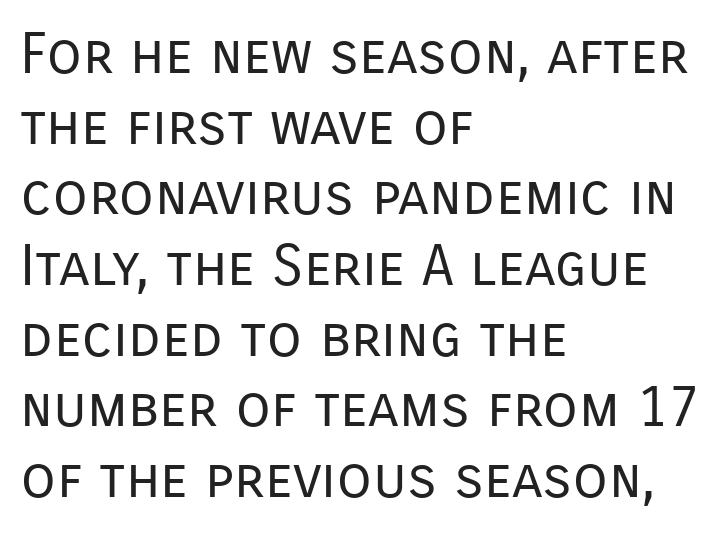
Q: Is the text bold? A: No.
Q: Is the text italic (slanted)? A: No, it is upright.
Q: Is the typeface a serif or a sans-serif typeface? A: Sans-serif.
Q: Is the text underlined? A: No.
Q: How is the paragraph aligned? A: Left-aligned.
Q: Is the spacing between letters normal or unusually wide? A: Normal.
Q: Width (condensed, normal, or wide)? A: Normal.
Q: Stroke contrast? A: Low.
Q: x-height? A: Medium.
Q: Monospaced? A: No.
